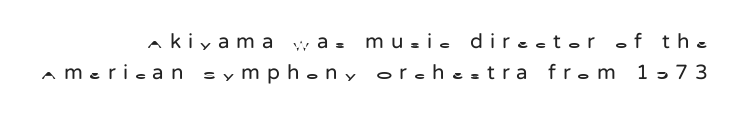
{"italic": "no", "bold": "no", "underline": "no", "line_spacing": "normal", "line_spacing_ratio": 1.49, "letter_spacing": "wide", "letter_spacing_em": 0.33, "glyph_px": 21}
